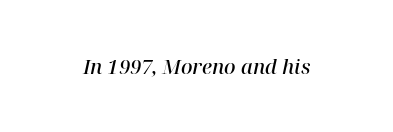
{"italic": "yes", "lean": "right", "slant_degrees": 12, "bold": "semi", "underline": "no", "letter_spacing": "normal", "letter_spacing_em": 0.0, "glyph_px": 20}
